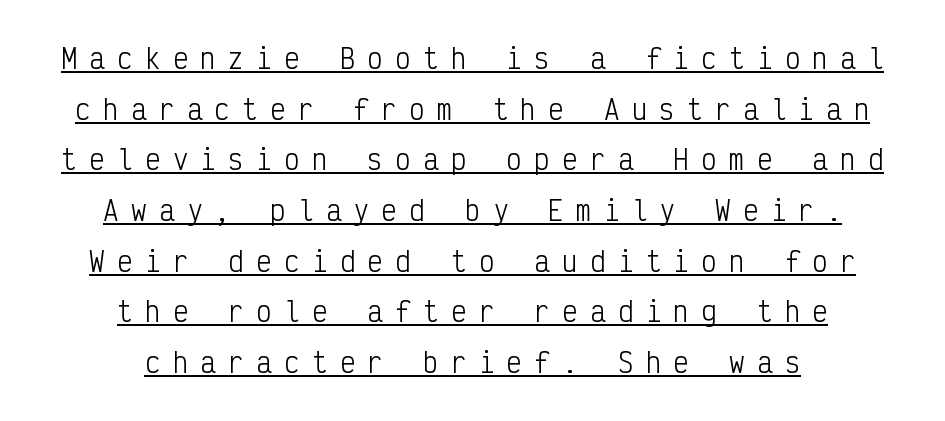
Which margin do the lines hug? Neither — every line sits in the middle. The block of text is sparse from top to bottom, with ample space between rows. The font's upright variant was chosen for this text. Letter spacing: wide. Students, observe the line beneath the letters — that is underlining.
